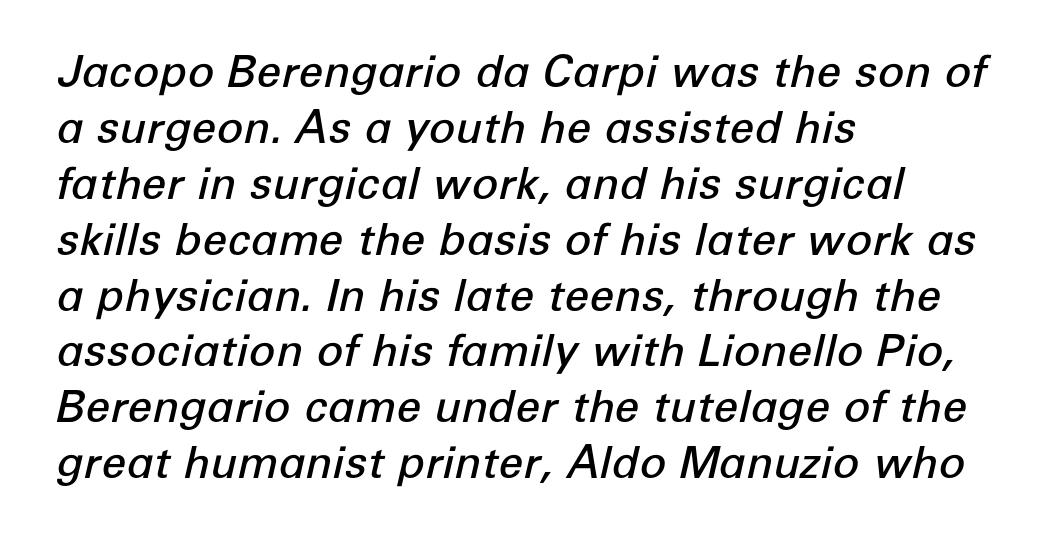
The image shows 44 px semibold type, italic (leaning right); set left-aligned, normal line spacing (1.27x), normal letter spacing, not underlined; low stroke contrast and a medium x-height.
